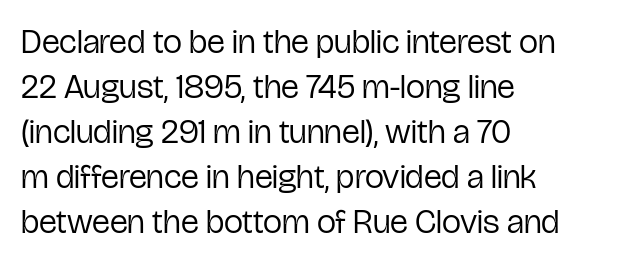
Q: Is the text bold? A: No.
Q: Is the text italic (slanted)? A: No, it is upright.
Q: Is the typeface a serif or a sans-serif typeface? A: Sans-serif.
Q: Is the text underlined? A: No.
Q: How is the paragraph aligned? A: Left-aligned.
Q: Is the spacing between letters normal or unusually wide? A: Normal.
Q: Is the spacing between lines tight, normal or loose? A: Normal.
Q: Width (condensed, normal, or wide)? A: Condensed.
Q: Stroke contrast? A: Low.
Q: x-height? A: Medium.
Q: Monospaced? A: No.
